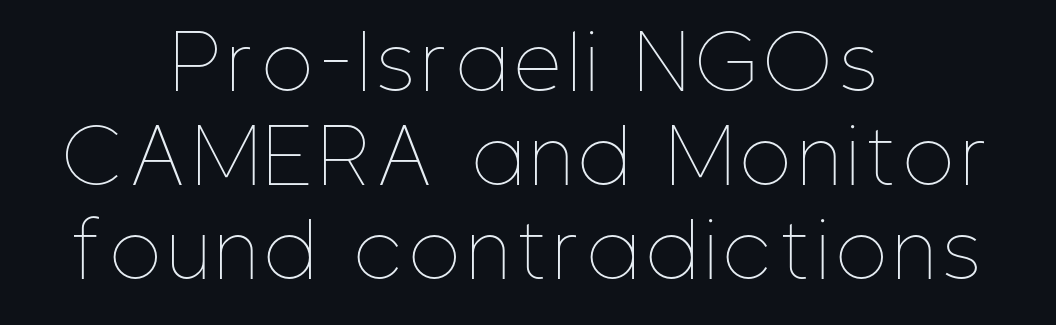
Q: Is the text bold? A: No.
Q: Is the text italic (slanted)? A: No, it is upright.
Q: Is the text underlined? A: No.
Q: How is the paragraph aligned? A: Centered.
Q: Is the spacing between lines tight, normal or loose? A: Normal.
Q: Width (condensed, normal, or wide)? A: Condensed.
Q: Stroke contrast? A: Low.
Q: x-height? A: Medium.
Q: Monospaced? A: No.
